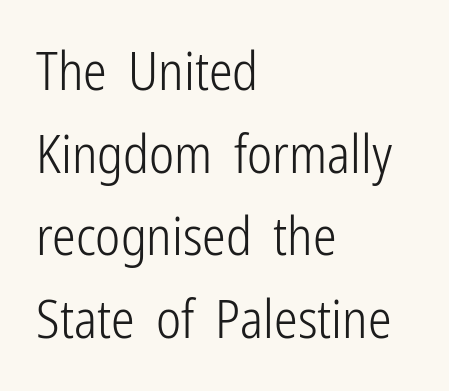
Look at the bottom of the vertical strokes: they stop flat, with no serifs. The lines sit at an ordinary, default distance from one another. Quick note: not italic, upright. A typesetter would call this proportional, since set widths differ per character.
